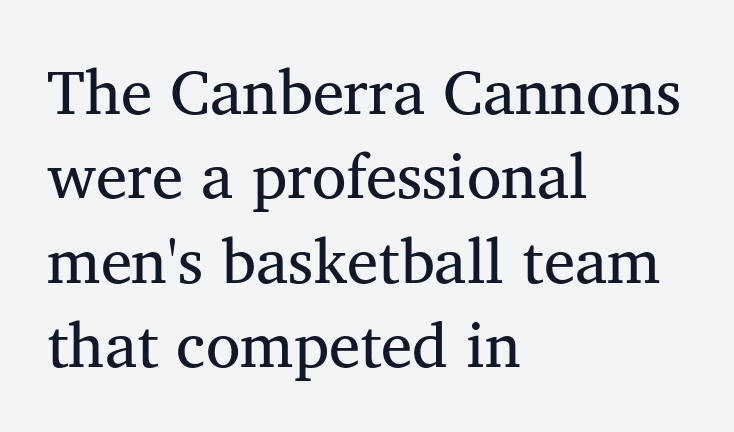
Q: Is the text bold? A: No.
Q: Is the text italic (slanted)? A: No, it is upright.
Q: Is the typeface a serif or a sans-serif typeface? A: Serif.
Q: Is the text underlined? A: No.
Q: How is the paragraph aligned? A: Left-aligned.
Q: Is the spacing between letters normal or unusually wide? A: Normal.
Q: Is the spacing between lines tight, normal or loose? A: Normal.
Q: Width (condensed, normal, or wide)? A: Normal.
Q: Stroke contrast? A: Medium.
Q: x-height? A: Medium.
Q: Monospaced? A: No.
